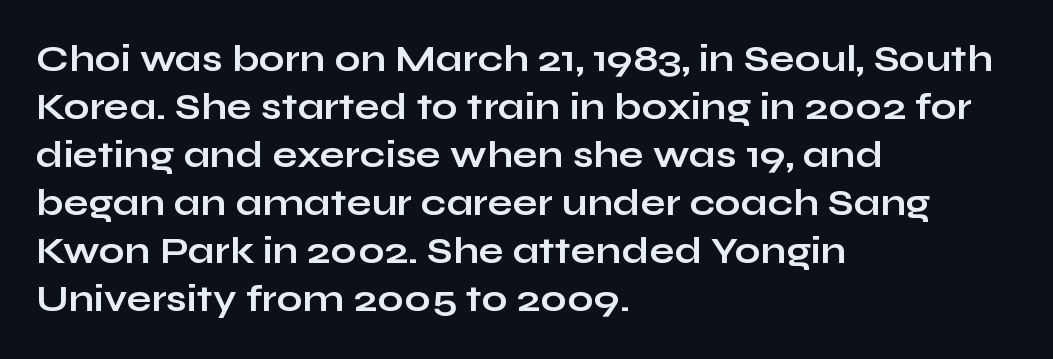
{"serif": "no", "italic": "no", "bold": "yes", "weight": "bold", "width": "wide", "stroke_contrast": "low", "x_height": "medium", "monospaced": "no", "underline": "no", "align": "left", "line_spacing": "normal", "line_spacing_ratio": 1.3, "letter_spacing": "normal", "letter_spacing_em": 0.0, "glyph_px": 37}
